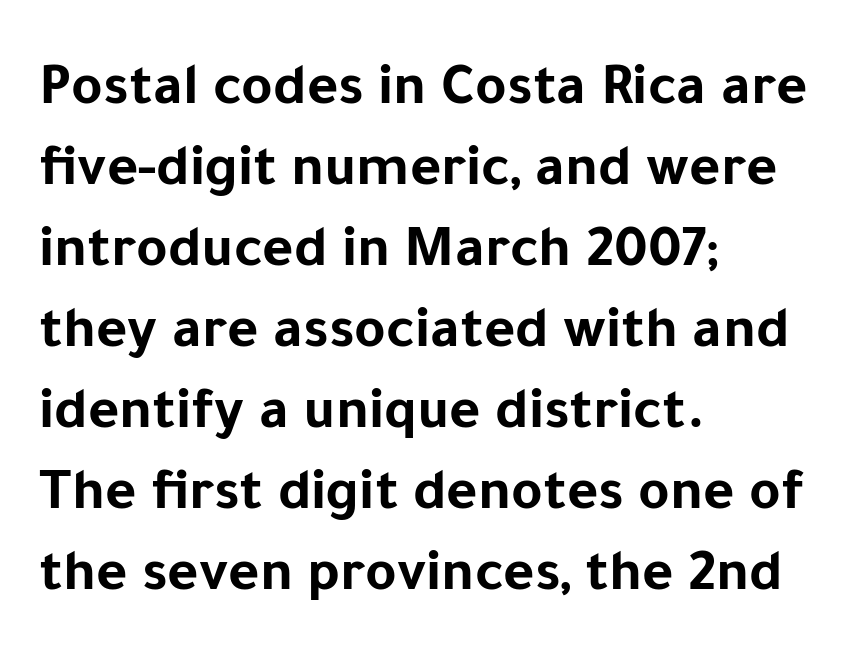
Strong, thick strokes mark this as bold type. The strip under each line holds only bare page. The lines are quadded left. Is this a fixed-width face? No — the glyphs have proportional, varying widths. The letterforms sit shoulder to shoulder at normal distance. Reading down the column, the eye jumps a familiar distance to each next line.
